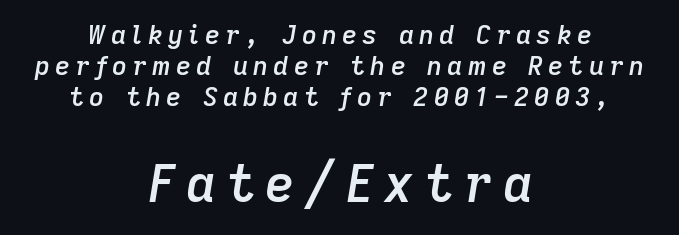
Q: Is the text bold? A: Semi-bold.
Q: Is the text italic (slanted)? A: Yes, it leans right by about 9 degrees.
Q: Is the text underlined? A: No.
Q: How is the paragraph aligned? A: Centered.
Q: Is the spacing between letters normal or unusually wide? A: Unusually wide.
Q: Which block of text is set in a larger size, the first (top) or the second (bottom)? A: The second (bottom) one.
Q: Width (condensed, normal, or wide)? A: Normal.
Q: Stroke contrast? A: Low.
Q: x-height? A: Medium.
Q: Monospaced? A: No.
